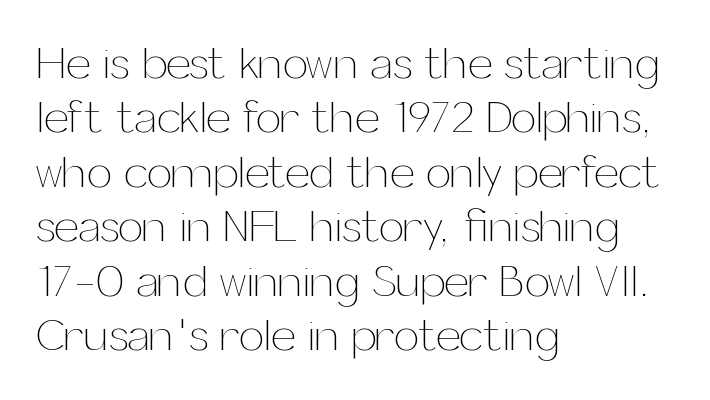
Observe the ordinary spacing: letters are neighbours, not strangers. Here the designer chose a conventional face with non-uniform glyph widths. Rule under the text: the space is simply empty. Every stem runs plumb, perpendicular to the baseline. The lines in this sample share a left origin and differ only in where they stop. The strokes are not fattened; the text isn't bold.
